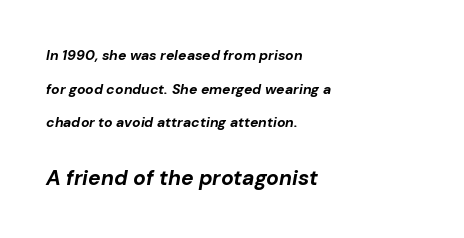
The image shows 21 px bold type, italic (leaning right); set left-aligned, loose line spacing (2.4x), normal letter spacing, not underlined; the second (bottom) block is 1.5x larger.
